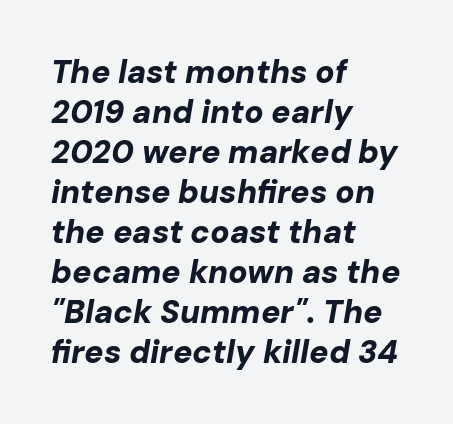
Q: Is the text bold? A: Yes.
Q: Is the text italic (slanted)? A: Yes, it leans right by about 10 degrees.
Q: Is the text underlined? A: No.
Q: How is the paragraph aligned? A: Left-aligned.
Q: Is the spacing between letters normal or unusually wide? A: Normal.
Q: Is the spacing between lines tight, normal or loose? A: Normal.
Q: Width (condensed, normal, or wide)? A: Normal.
Q: Stroke contrast? A: Low.
Q: x-height? A: Medium.
Q: Monospaced? A: No.
